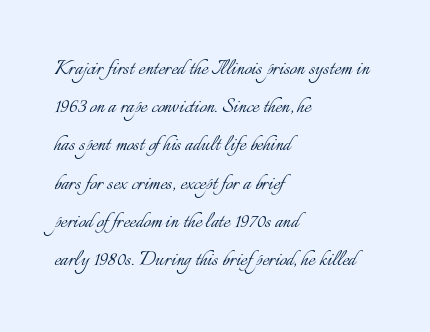
{"bold": "no", "underline": "no", "align": "left", "line_spacing": "normal", "line_spacing_ratio": 1.53, "letter_spacing": "normal", "letter_spacing_em": 0.0, "glyph_px": 25}
